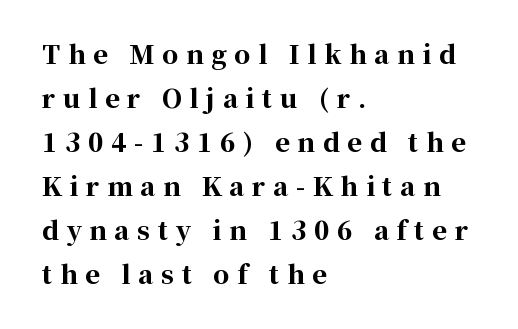
{"italic": "no", "bold": "yes", "underline": "no", "align": "left", "line_spacing_ratio": 1.76, "letter_spacing": "wide", "letter_spacing_em": 0.31, "glyph_px": 25}
